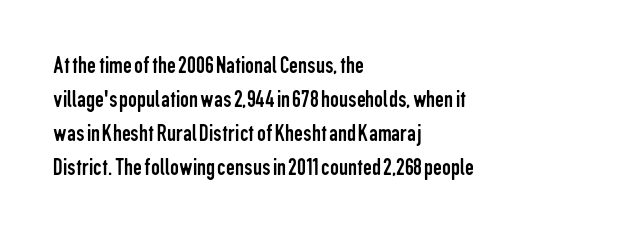
Q: Is the text bold? A: No.
Q: Is the text italic (slanted)? A: No, it is upright.
Q: Is the text underlined? A: No.
Q: How is the paragraph aligned? A: Left-aligned.
Q: Is the spacing between letters normal or unusually wide? A: Normal.
Q: Is the spacing between lines tight, normal or loose? A: Normal.
